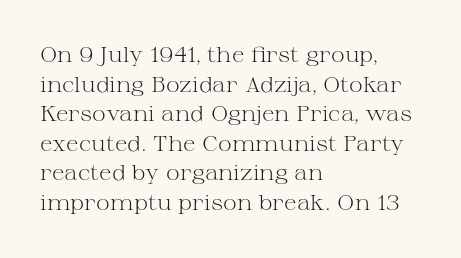
{"italic": "no", "bold": "no", "underline": "no", "align": "left", "line_spacing": "normal", "line_spacing_ratio": 1.41, "letter_spacing": "normal", "letter_spacing_em": 0.0, "glyph_px": 21}
